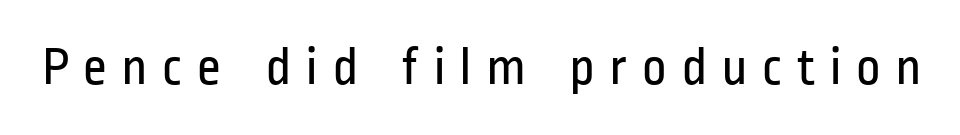
{"serif": "no", "italic": "no", "bold": "no", "weight": "regular", "width": "condensed", "stroke_contrast": "low", "x_height": "medium", "monospaced": "no", "underline": "no", "letter_spacing": "wide", "letter_spacing_em": 0.25, "glyph_px": 54}
